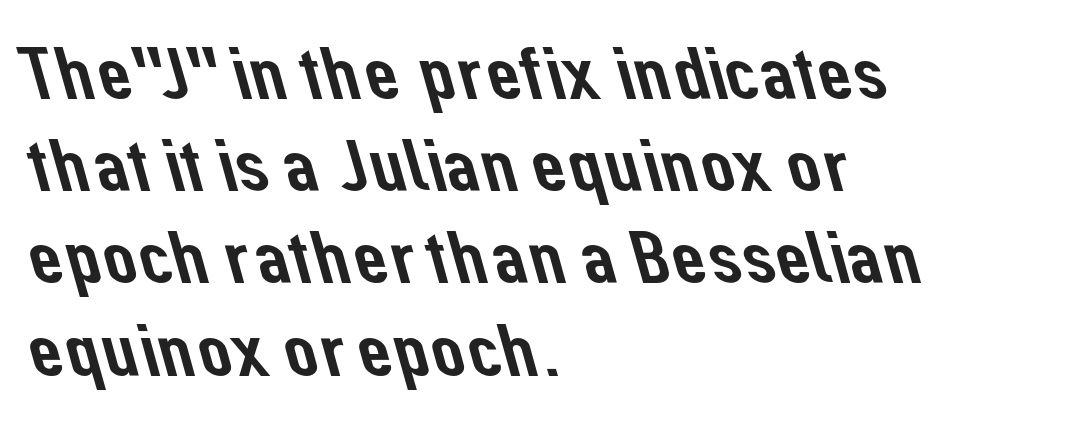
The image shows 75 px sans-serif type; set left-aligned, line spacing 1.23x, normal letter spacing, not underlined; low stroke contrast and a medium x-height.
